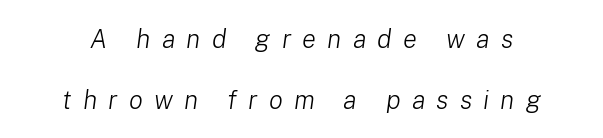
{"italic": "yes", "lean": "right", "slant_degrees": 8, "bold": "no", "underline": "no", "line_spacing": "loose", "line_spacing_ratio": 2.34, "letter_spacing": "wide", "letter_spacing_em": 0.43, "glyph_px": 26}
